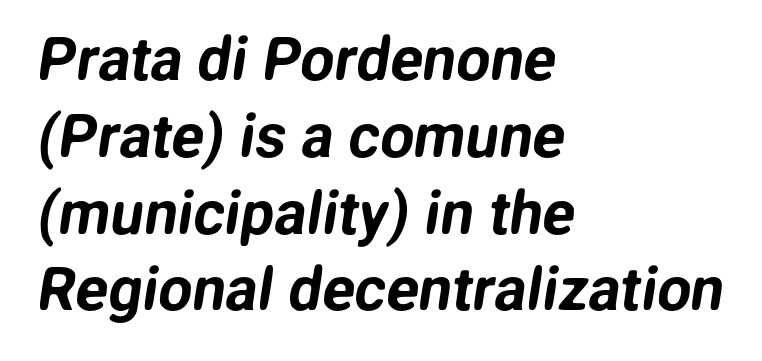
The image shows 60 px sans-serif type; set left-aligned, normal line spacing (1.28x), normal letter spacing, not underlined; low stroke contrast and a medium x-height.
